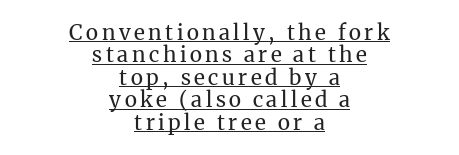
Q: Is the text bold? A: No.
Q: Is the text italic (slanted)? A: No, it is upright.
Q: Is the text underlined? A: Yes.
Q: How is the paragraph aligned? A: Centered.
Q: Is the spacing between lines tight, normal or loose? A: Tight.
